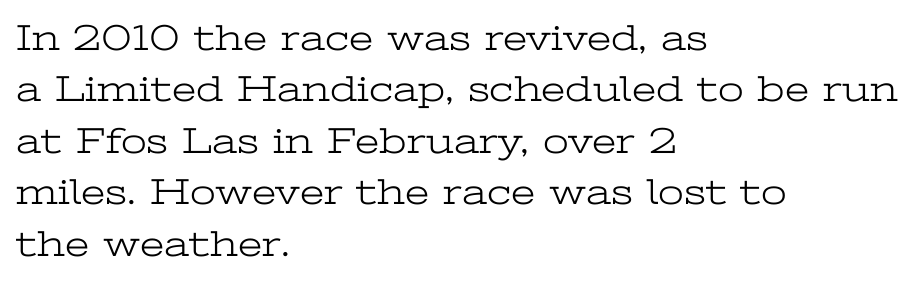
{"serif": "yes", "italic": "no", "bold": "no", "weight": "light", "width": "wide", "stroke_contrast": "low", "x_height": "medium", "monospaced": "no", "underline": "no", "align": "left", "line_spacing": "normal", "line_spacing_ratio": 1.39, "letter_spacing": "normal", "letter_spacing_em": 0.0, "glyph_px": 37}
